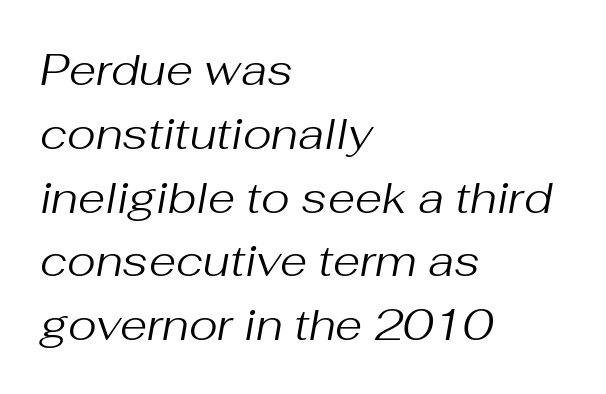
The image shows 44 px regular-weight type, italic (leaning right); set left-aligned, normal line spacing (1.45x), normal letter spacing, not underlined; medium stroke contrast and a medium x-height.
